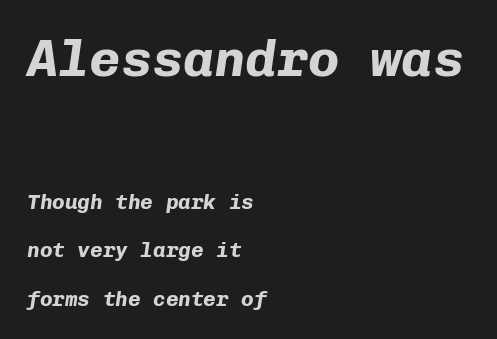
The image shows 52 px bold type, italic (leaning right), monospaced; set left-aligned, loose line spacing (2.31x), normal letter spacing, not underlined; the first (top) block is 2.48x larger; low stroke contrast and a medium x-height.
